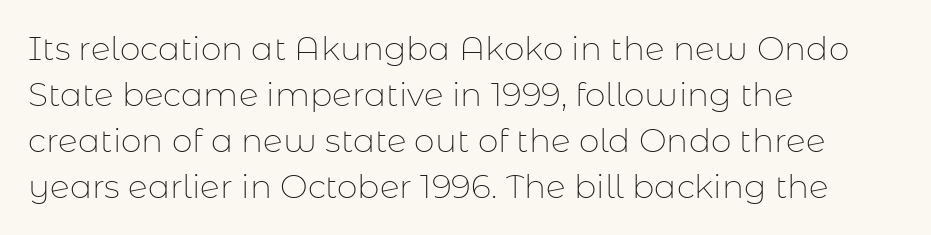
Q: Is the text bold? A: No.
Q: Is the text italic (slanted)? A: No, it is upright.
Q: Is the typeface a serif or a sans-serif typeface? A: Sans-serif.
Q: Is the text underlined? A: No.
Q: How is the paragraph aligned? A: Left-aligned.
Q: Is the spacing between letters normal or unusually wide? A: Normal.
Q: Is the spacing between lines tight, normal or loose? A: Normal.
Q: Width (condensed, normal, or wide)? A: Normal.
Q: Stroke contrast? A: Low.
Q: x-height? A: Medium.
Q: Monospaced? A: No.
